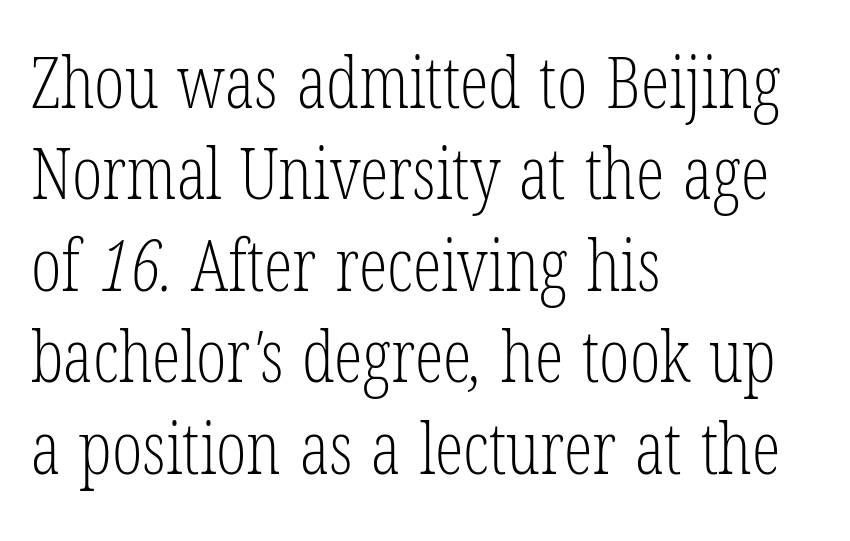
Q: Is the text bold? A: No.
Q: Is the typeface a serif or a sans-serif typeface? A: Serif.
Q: Is the text underlined? A: No.
Q: How is the paragraph aligned? A: Left-aligned.
Q: Is the spacing between letters normal or unusually wide? A: Normal.
Q: Is the spacing between lines tight, normal or loose? A: Normal.
Q: Width (condensed, normal, or wide)? A: Condensed.
Q: Stroke contrast? A: Low.
Q: x-height? A: Medium.
Q: Monospaced? A: No.
